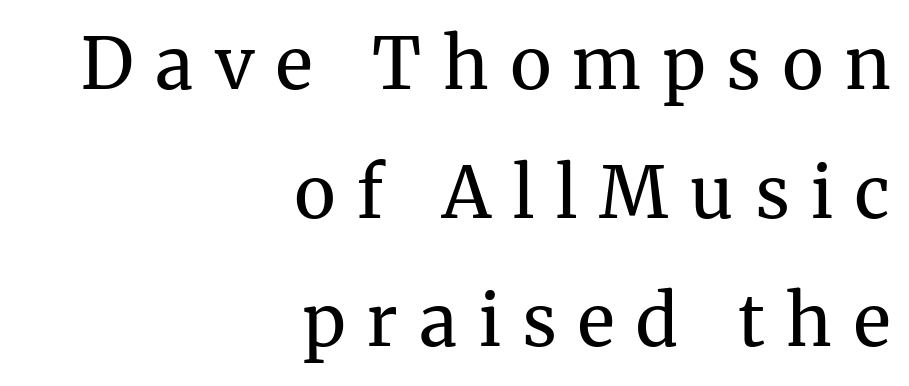
Q: Is the text bold? A: No.
Q: Is the text italic (slanted)? A: No, it is upright.
Q: Is the typeface a serif or a sans-serif typeface? A: Serif.
Q: Is the text underlined? A: No.
Q: How is the paragraph aligned? A: Right-aligned.
Q: Is the spacing between letters normal or unusually wide? A: Unusually wide.
Q: Width (condensed, normal, or wide)? A: Normal.
Q: Stroke contrast? A: Medium.
Q: x-height? A: Medium.
Q: Monospaced? A: No.
